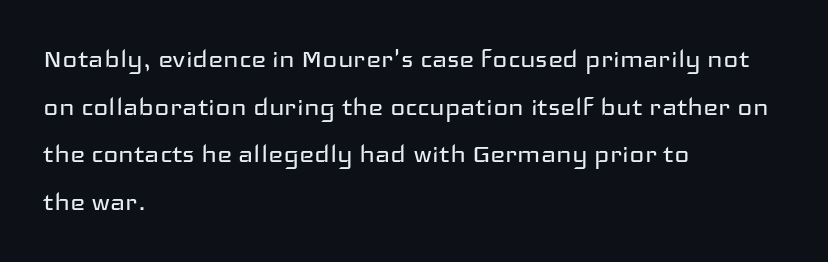
Q: Is the text bold? A: No.
Q: Is the text italic (slanted)? A: No, it is upright.
Q: Is the typeface a serif or a sans-serif typeface? A: Sans-serif.
Q: Is the text underlined? A: No.
Q: How is the paragraph aligned? A: Left-aligned.
Q: Is the spacing between letters normal or unusually wide? A: Normal.
Q: Is the spacing between lines tight, normal or loose? A: Normal.
Q: Width (condensed, normal, or wide)? A: Wide.
Q: Stroke contrast? A: Low.
Q: x-height? A: Medium.
Q: Monospaced? A: No.
